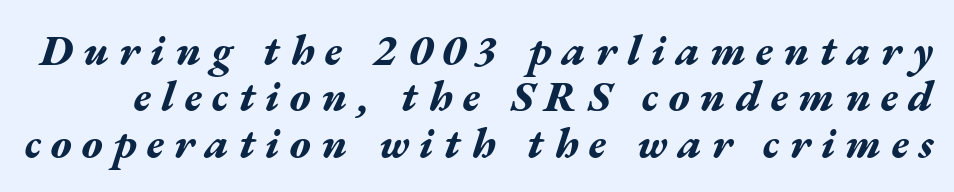
{"italic": "yes", "lean": "right", "slant_degrees": 17, "bold": "yes", "weight": "bold", "width": "wide", "stroke_contrast": "medium", "x_height": "medium", "monospaced": "no", "underline": "no", "line_spacing": "tight", "line_spacing_ratio": 1.08, "letter_spacing": "wide", "letter_spacing_em": 0.24, "glyph_px": 43}
